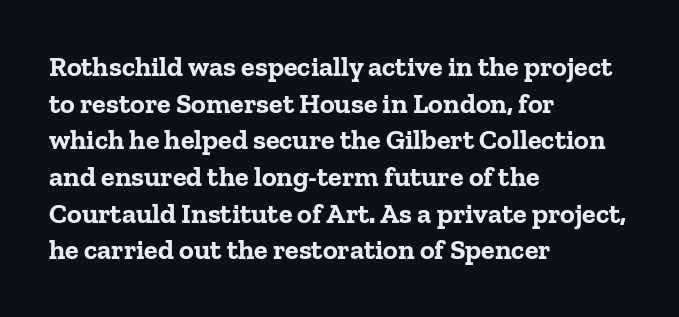
Q: Is the text bold? A: Yes.
Q: Is the text italic (slanted)? A: No, it is upright.
Q: Is the typeface a serif or a sans-serif typeface? A: Serif.
Q: Is the text underlined? A: No.
Q: How is the paragraph aligned? A: Left-aligned.
Q: Is the spacing between letters normal or unusually wide? A: Normal.
Q: Is the spacing between lines tight, normal or loose? A: Normal.
Q: Width (condensed, normal, or wide)? A: Normal.
Q: Stroke contrast? A: Low.
Q: x-height? A: Medium.
Q: Monospaced? A: No.
